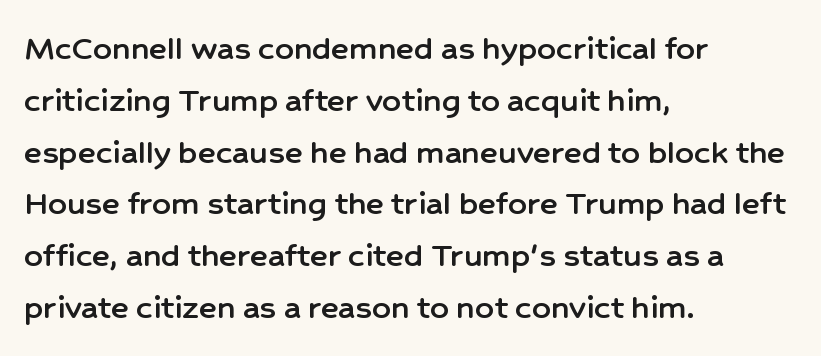
{"serif": "no", "italic": "no", "width": "normal", "stroke_contrast": "low", "x_height": "medium", "monospaced": "no", "underline": "no", "align": "left", "line_spacing": "normal", "line_spacing_ratio": 1.4, "letter_spacing": "normal", "letter_spacing_em": 0.0, "glyph_px": 37}
